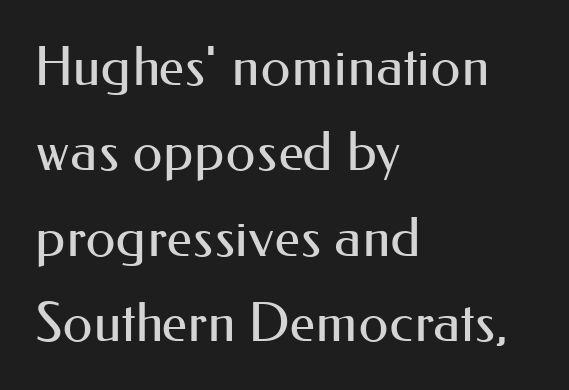
Q: Is the text bold? A: No.
Q: Is the text italic (slanted)? A: No, it is upright.
Q: Is the typeface a serif or a sans-serif typeface? A: Sans-serif.
Q: Is the text underlined? A: No.
Q: How is the paragraph aligned? A: Left-aligned.
Q: Is the spacing between letters normal or unusually wide? A: Normal.
Q: Is the spacing between lines tight, normal or loose? A: Normal.
Q: Width (condensed, normal, or wide)? A: Normal.
Q: Stroke contrast? A: Medium.
Q: x-height? A: Small.
Q: Monospaced? A: No.
